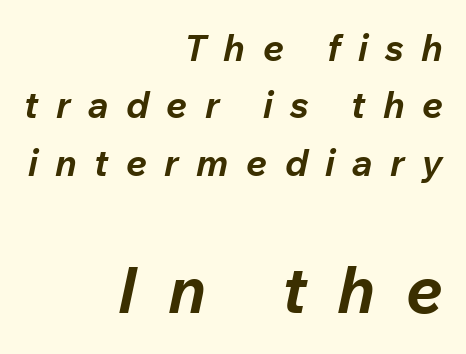
Q: Is the text bold? A: Yes.
Q: Is the text italic (slanted)? A: Yes, it leans right by about 12 degrees.
Q: Is the text underlined? A: No.
Q: How is the paragraph aligned? A: Right-aligned.
Q: Is the spacing between letters normal or unusually wide? A: Unusually wide.
Q: Is the spacing between lines tight, normal or loose? A: Normal.
Q: Which block of text is set in a larger size, the first (top) or the second (bottom)? A: The second (bottom) one.
Q: Width (condensed, normal, or wide)? A: Normal.
Q: Stroke contrast? A: Low.
Q: x-height? A: Medium.
Q: Monospaced? A: No.
